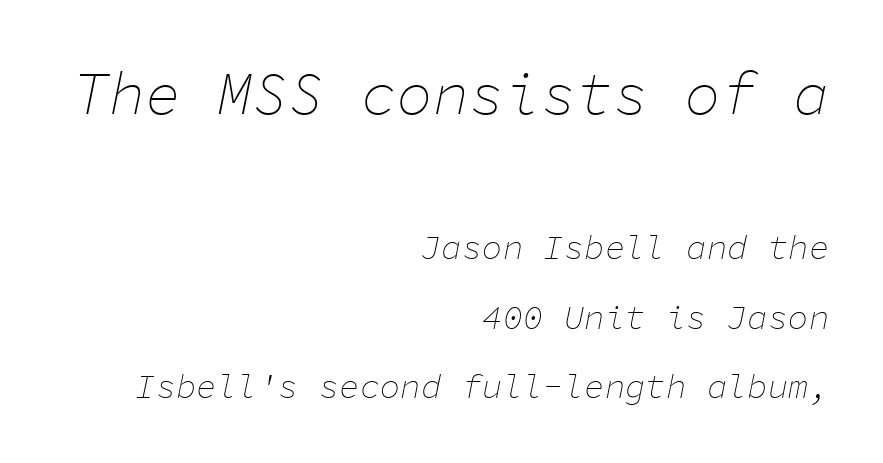
Q: Is the text bold? A: No.
Q: Is the text italic (slanted)? A: Yes, it leans right by about 11 degrees.
Q: Is the text underlined? A: No.
Q: How is the paragraph aligned? A: Right-aligned.
Q: Is the spacing between letters normal or unusually wide? A: Normal.
Q: Is the spacing between lines tight, normal or loose? A: Loose.
Q: Which block of text is set in a larger size, the first (top) or the second (bottom)? A: The first (top) one.
Q: Width (condensed, normal, or wide)? A: Normal.
Q: Stroke contrast? A: Low.
Q: x-height? A: Medium.
Q: Monospaced? A: Yes.
